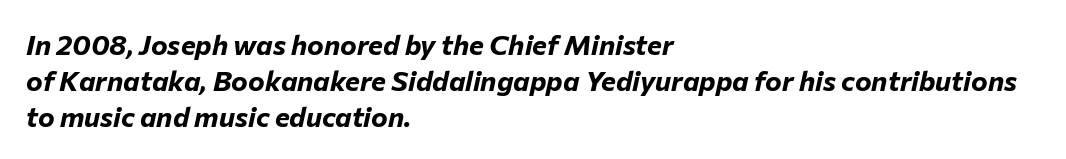
{"italic": "yes", "lean": "right", "slant_degrees": 12, "bold": "yes", "weight": "bold", "width": "normal", "stroke_contrast": "low", "x_height": "medium", "monospaced": "no", "underline": "no", "align": "left", "line_spacing": "normal", "line_spacing_ratio": 1.28, "letter_spacing": "normal", "letter_spacing_em": 0.0, "glyph_px": 28}
